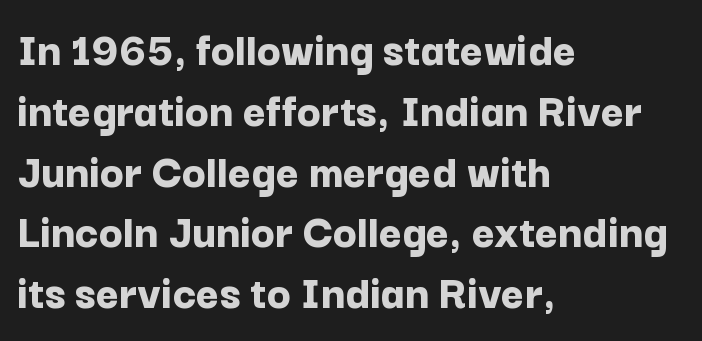
Notice how thick the strokes are: this is what a full bold looks like. In terms of letterspacing, this is plain default setting. Type style note: lacks serifs. Underline: absent. The lines in this sample share a left origin and differ only in where they stop.
